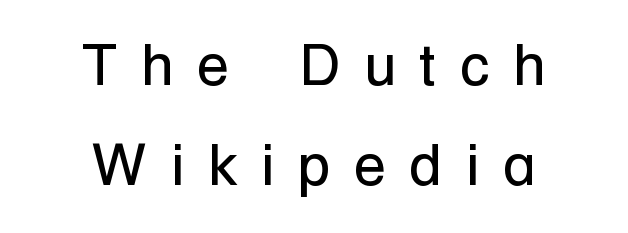
Q: Is the text bold? A: No.
Q: Is the text italic (slanted)? A: No, it is upright.
Q: Is the typeface a serif or a sans-serif typeface? A: Sans-serif.
Q: Is the text underlined? A: No.
Q: How is the paragraph aligned? A: Centered.
Q: Is the spacing between letters normal or unusually wide? A: Unusually wide.
Q: Is the spacing between lines tight, normal or loose? A: Normal.
Q: Width (condensed, normal, or wide)? A: Normal.
Q: Stroke contrast? A: Low.
Q: x-height? A: Medium.
Q: Monospaced? A: No.
